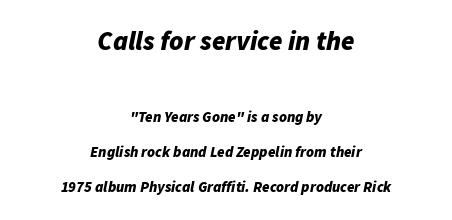
The block sitting higher on the canvas is the one with enlarged characters. In terms of leading, this rendering errs on the spacious side. The passage is arranged like a title page — every line centered. The characters look thick and weighty, a clear bold. How are the letters spaced? Ordinarily, with no added tracking.
